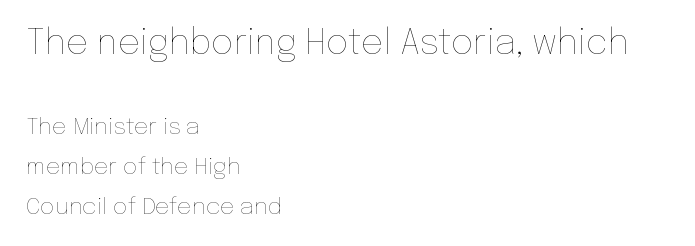
{"italic": "no", "bold": "no", "weight": "thin", "width": "normal", "stroke_contrast": "low", "x_height": "medium", "monospaced": "no", "underline": "no", "align": "left", "line_spacing_ratio": 1.74, "letter_spacing": "normal", "letter_spacing_em": 0.0, "larger_block": "first", "size_ratio": 1.52, "glyph_px": 35}
